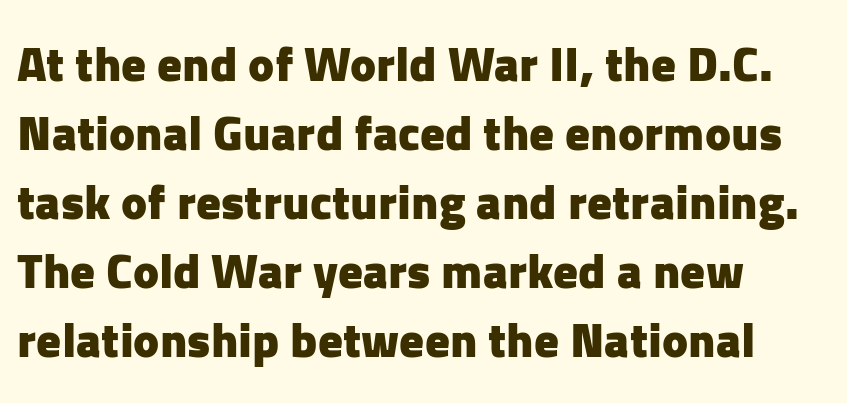
Q: Is the text bold? A: Yes.
Q: Is the text italic (slanted)? A: No, it is upright.
Q: Is the typeface a serif or a sans-serif typeface? A: Sans-serif.
Q: Is the text underlined? A: No.
Q: How is the paragraph aligned? A: Left-aligned.
Q: Is the spacing between letters normal or unusually wide? A: Normal.
Q: Is the spacing between lines tight, normal or loose? A: Normal.
Q: Width (condensed, normal, or wide)? A: Normal.
Q: Stroke contrast? A: Low.
Q: x-height? A: Medium.
Q: Monospaced? A: No.
